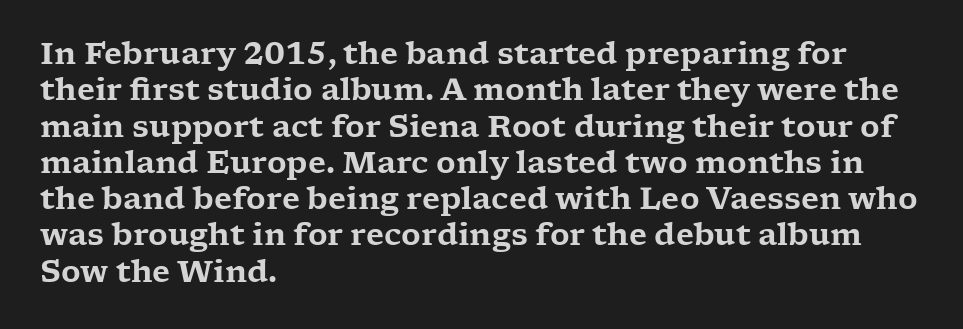
Q: Is the text italic (slanted)? A: No, it is upright.
Q: Is the typeface a serif or a sans-serif typeface? A: Serif.
Q: Is the text underlined? A: No.
Q: How is the paragraph aligned? A: Left-aligned.
Q: Is the spacing between letters normal or unusually wide? A: Normal.
Q: Width (condensed, normal, or wide)? A: Wide.
Q: Stroke contrast? A: Low.
Q: x-height? A: Medium.
Q: Monospaced? A: No.
